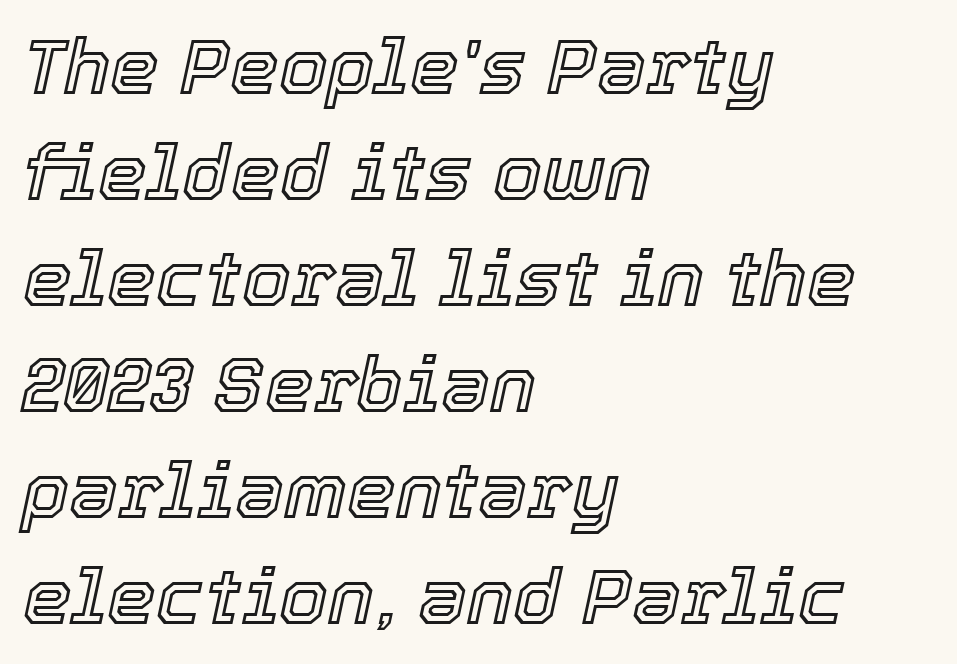
Q: Is the text italic (slanted)? A: Yes, it leans right by about 12 degrees.
Q: Is the text underlined? A: No.
Q: How is the paragraph aligned? A: Left-aligned.
Q: Is the spacing between letters normal or unusually wide? A: Normal.
Q: Is the spacing between lines tight, normal or loose? A: Normal.
Q: Width (condensed, normal, or wide)? A: Normal.
Q: x-height? A: Medium.
Q: Monospaced? A: No.
